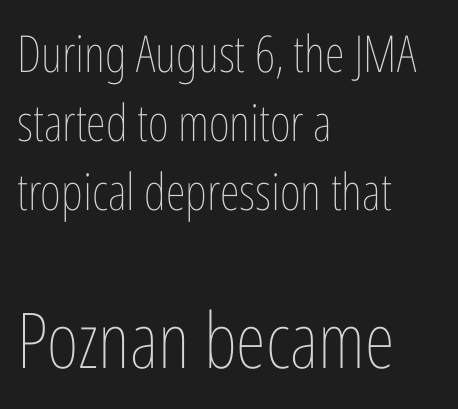
Q: Is the text bold? A: No.
Q: Is the text italic (slanted)? A: No, it is upright.
Q: Is the text underlined? A: No.
Q: How is the paragraph aligned? A: Left-aligned.
Q: Is the spacing between letters normal or unusually wide? A: Normal.
Q: Is the spacing between lines tight, normal or loose? A: Normal.
Q: Which block of text is set in a larger size, the first (top) or the second (bottom)? A: The second (bottom) one.
Q: Width (condensed, normal, or wide)? A: Condensed.
Q: Stroke contrast? A: Low.
Q: x-height? A: Medium.
Q: Monospaced? A: No.
